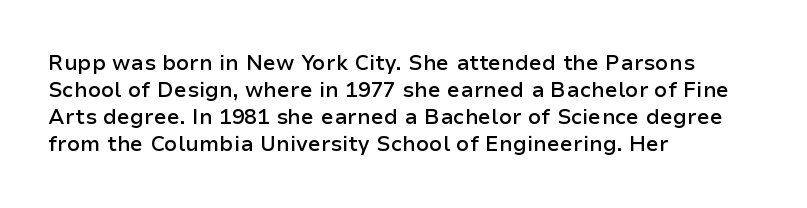
The typography opts for an upright posture over an oblique one. The typesetting leans somewhat heavy: a semibold. Look at the tracking — it's just the regular setting, nothing added. Bare-footed words on every line. Summary of vertical rhythm: regular, with standard interline spacing. The paragraph shown leans on its left margin.
